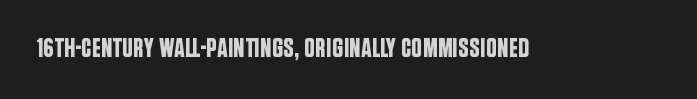
{"italic": "no", "underline": "no", "letter_spacing": "normal", "letter_spacing_em": 0.0, "glyph_px": 27}
